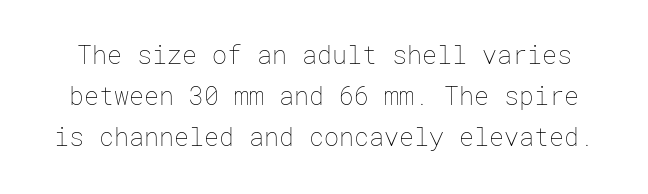
The image shows 25 px text type, upright; set normal line spacing (1.65x), normal letter spacing, not underlined.
